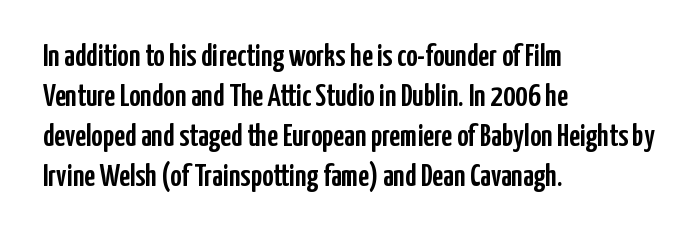
{"serif": "no", "italic": "no", "width": "condensed", "stroke_contrast": "low", "x_height": "medium", "monospaced": "no", "underline": "no", "align": "left", "line_spacing": "normal", "line_spacing_ratio": 1.29, "letter_spacing": "normal", "letter_spacing_em": 0.0, "glyph_px": 31}
